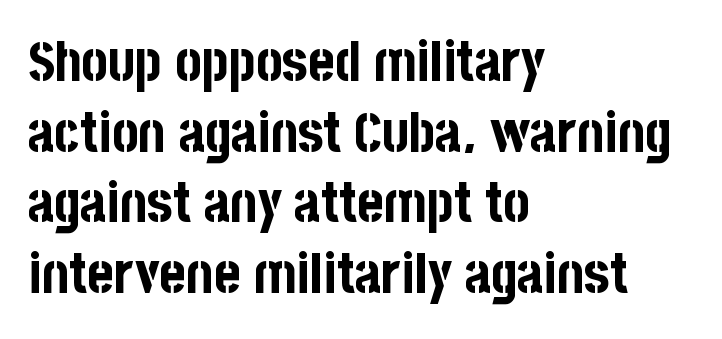
A clean baseline with only descenders dipping below it. What's the leading like? Ordinary, nothing unusual. The passage shown has conventional tracking throughout. Left-aligned paragraph, ragged on the right. In terms of weight, the rendering is a true, heavy bold. The letters advance in unequal steps, a hallmark of proportional type.
